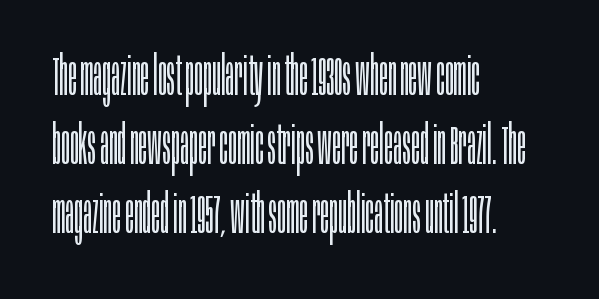
{"serif": "no", "italic": "no", "bold": "no", "weight": "light", "width": "condensed", "stroke_contrast": "low", "x_height": "large", "monospaced": "no", "underline": "no", "align": "left", "line_spacing": "normal", "line_spacing_ratio": 1.28, "letter_spacing": "normal", "letter_spacing_em": 0.0, "glyph_px": 54}
